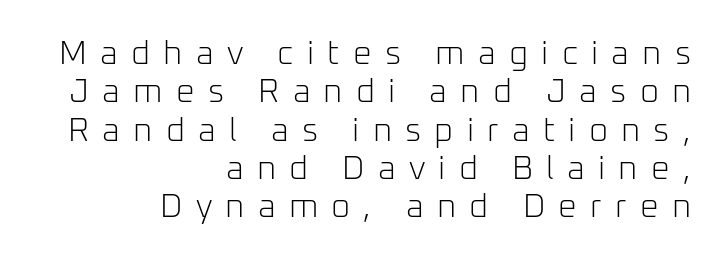
Q: Is the text bold? A: No.
Q: Is the text italic (slanted)? A: No, it is upright.
Q: Is the typeface a serif or a sans-serif typeface? A: Sans-serif.
Q: Is the text underlined? A: No.
Q: How is the paragraph aligned? A: Right-aligned.
Q: Is the spacing between letters normal or unusually wide? A: Unusually wide.
Q: Width (condensed, normal, or wide)? A: Normal.
Q: Stroke contrast? A: Low.
Q: x-height? A: Medium.
Q: Monospaced? A: No.
